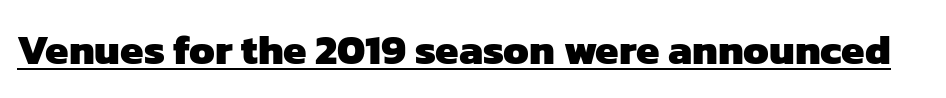
The image shows 42 px heavy sans-serif type; set normal letter spacing, underlined; low stroke contrast and a medium x-height.
